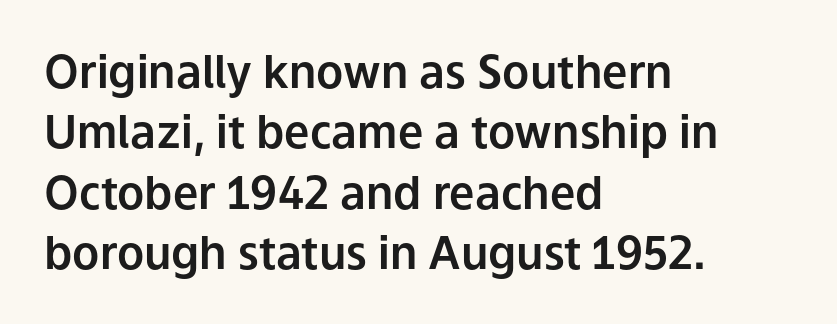
{"serif": "no", "italic": "no", "width": "normal", "stroke_contrast": "low", "x_height": "medium", "monospaced": "no", "underline": "no", "align": "left", "line_spacing": "normal", "line_spacing_ratio": 1.34, "letter_spacing": "normal", "letter_spacing_em": 0.0, "glyph_px": 45}
